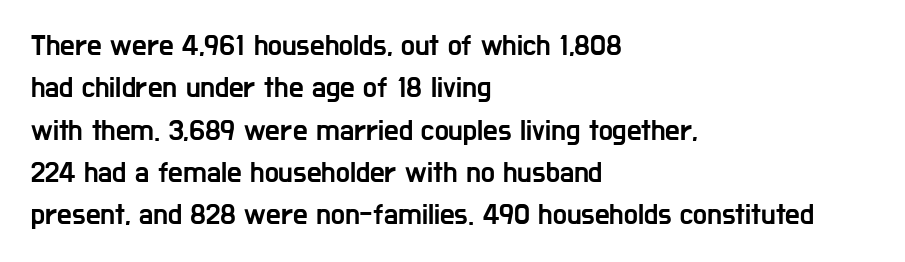
{"serif": "no", "italic": "no", "width": "condensed", "stroke_contrast": "low", "x_height": "medium", "monospaced": "no", "underline": "no", "align": "left", "line_spacing": "normal", "line_spacing_ratio": 1.46, "letter_spacing": "normal", "letter_spacing_em": 0.0, "glyph_px": 29}
